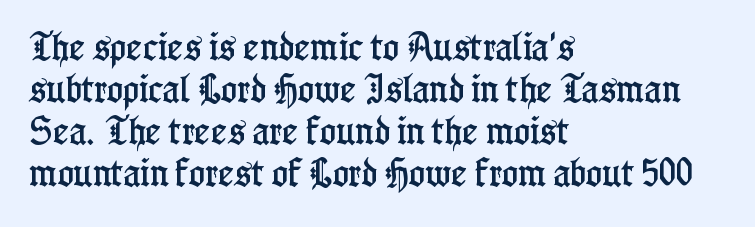
The image shows 30 px condensed serif type, upright; set left-aligned, normal line spacing (1.4x), normal letter spacing, not underlined; low stroke contrast and a medium x-height.
